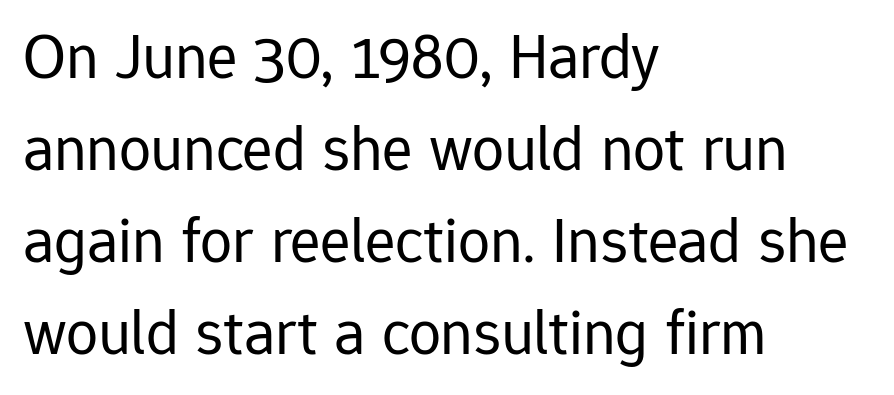
The compositor pushed each line to the left boundary. The horizontal fit of the characters is conventional and even. If you drew a line through each stem, it would be perfectly vertical. A typesetter would label this face a sans. Students, observe: this is what conventionally led text looks like.
